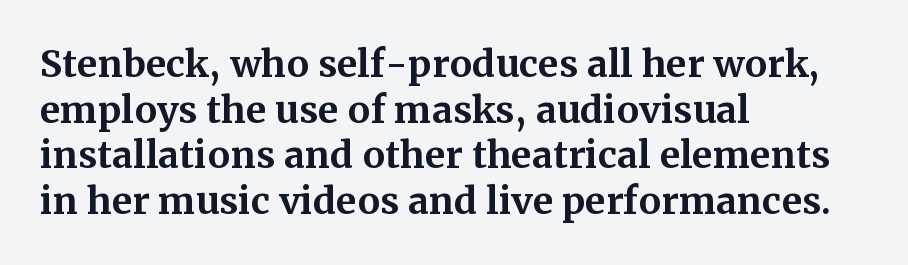
Q: Is the text bold? A: Yes.
Q: Is the text italic (slanted)? A: No, it is upright.
Q: Is the typeface a serif or a sans-serif typeface? A: Serif.
Q: Is the text underlined? A: No.
Q: How is the paragraph aligned? A: Left-aligned.
Q: Is the spacing between letters normal or unusually wide? A: Normal.
Q: Width (condensed, normal, or wide)? A: Normal.
Q: Stroke contrast? A: Medium.
Q: x-height? A: Medium.
Q: Monospaced? A: No.
